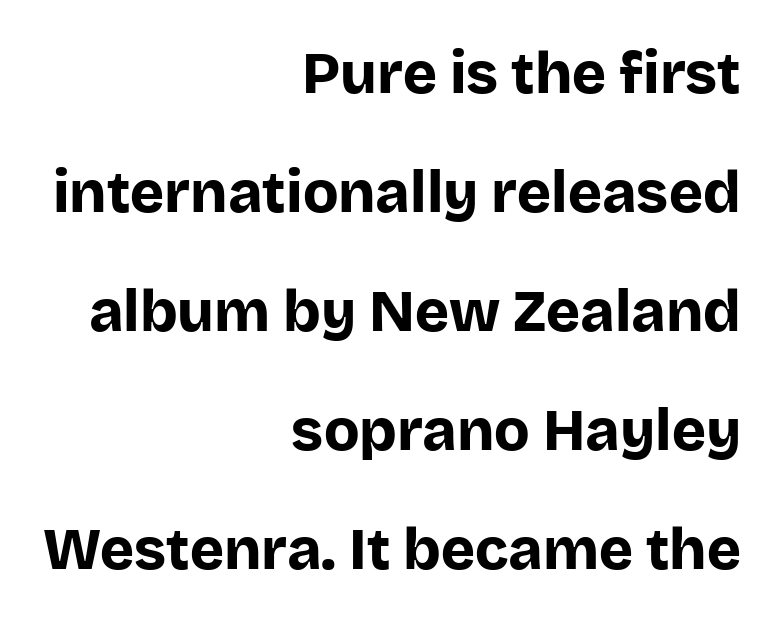
Q: Is the text bold? A: Yes.
Q: Is the text italic (slanted)? A: No, it is upright.
Q: Is the typeface a serif or a sans-serif typeface? A: Sans-serif.
Q: Is the text underlined? A: No.
Q: How is the paragraph aligned? A: Right-aligned.
Q: Is the spacing between letters normal or unusually wide? A: Normal.
Q: Is the spacing between lines tight, normal or loose? A: Loose.
Q: Width (condensed, normal, or wide)? A: Normal.
Q: Stroke contrast? A: Low.
Q: x-height? A: Large.
Q: Monospaced? A: No.
